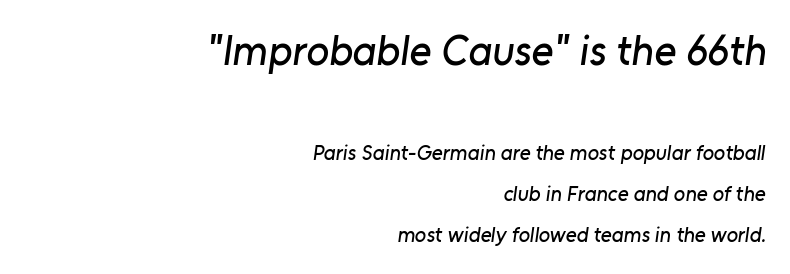
Q: Is the typeface a serif or a sans-serif typeface? A: Sans-serif.
Q: Is the text underlined? A: No.
Q: How is the paragraph aligned? A: Right-aligned.
Q: Is the spacing between letters normal or unusually wide? A: Normal.
Q: Is the spacing between lines tight, normal or loose? A: Loose.
Q: Which block of text is set in a larger size, the first (top) or the second (bottom)? A: The first (top) one.
Q: Width (condensed, normal, or wide)? A: Normal.
Q: Stroke contrast? A: Low.
Q: x-height? A: Medium.
Q: Monospaced? A: No.
